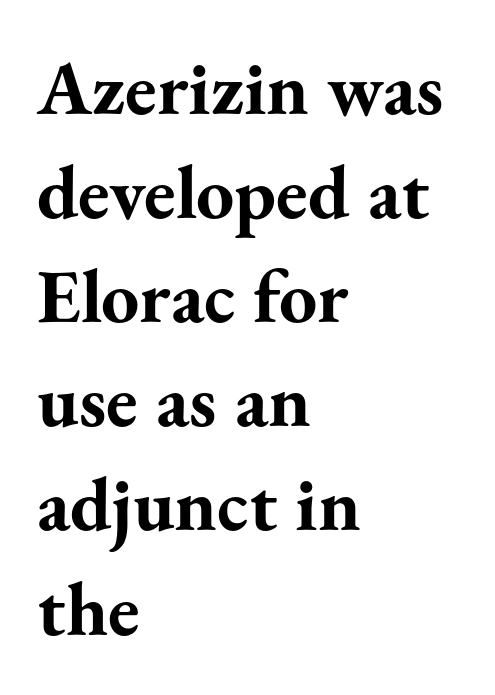
Leading: standard. Does the type have serifs? Yes, each stem ends in a small foot. Every character sits straight up, as roman type does. Short note: letters normally spaced. Typesetter's note: full bold, strokes at maximum text heaviness.
